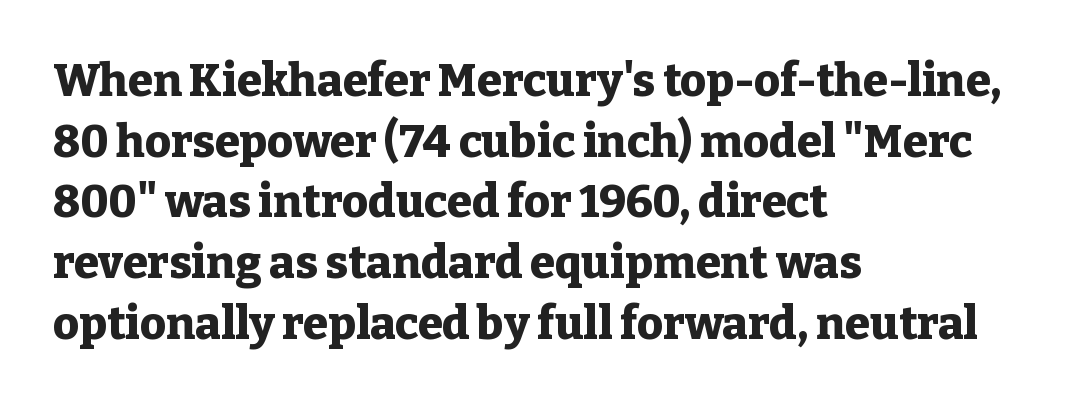
{"serif": "yes", "italic": "no", "bold": "yes", "weight": "heavy", "width": "normal", "stroke_contrast": "low", "x_height": "medium", "monospaced": "no", "underline": "no", "align": "left", "line_spacing": "normal", "line_spacing_ratio": 1.35, "letter_spacing": "normal", "letter_spacing_em": 0.0, "glyph_px": 45}
